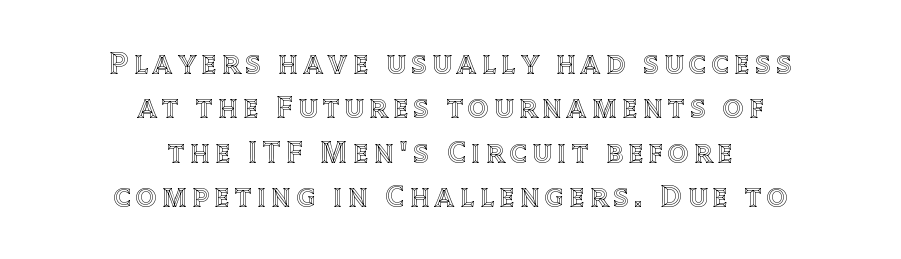
The image shows 32 px text type, upright; set centered, normal line spacing (1.39x), not underlined; a large x-height.
